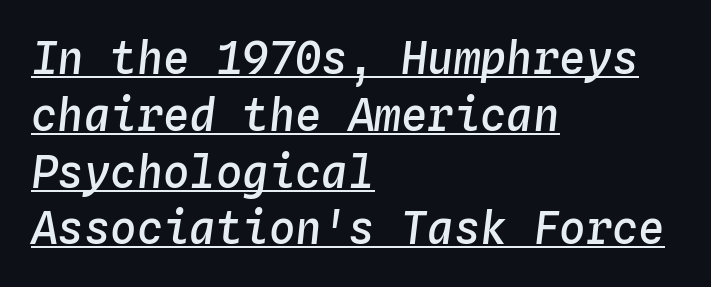
{"italic": "yes", "lean": "right", "slant_degrees": 4, "bold": "semi", "weight": "semibold", "width": "normal", "stroke_contrast": "low", "x_height": "medium", "monospaced": "yes", "underline": "yes", "align": "left", "line_spacing": "normal", "line_spacing_ratio": 1.29, "letter_spacing": "normal", "letter_spacing_em": 0.0, "glyph_px": 44}
